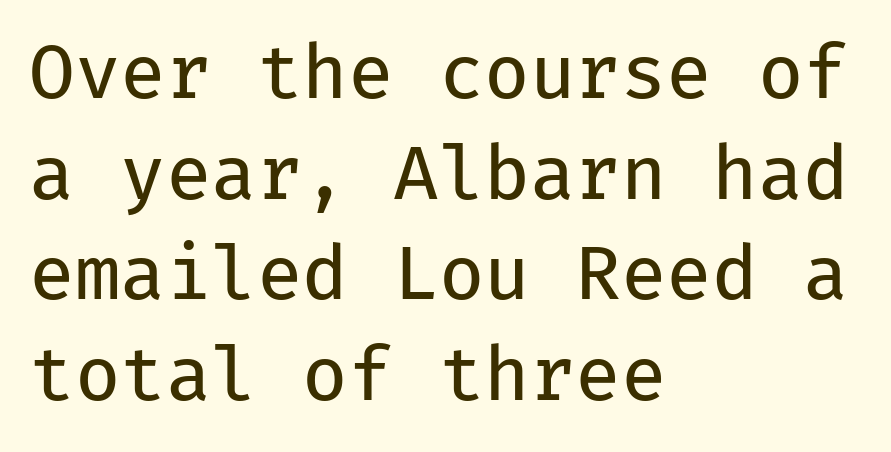
{"serif": "no", "italic": "no", "bold": "no", "weight": "regular", "width": "normal", "stroke_contrast": "low", "x_height": "medium", "monospaced": "yes", "underline": "no", "align": "left", "line_spacing": "normal", "line_spacing_ratio": 1.36, "letter_spacing": "normal", "letter_spacing_em": 0.0, "glyph_px": 74}
